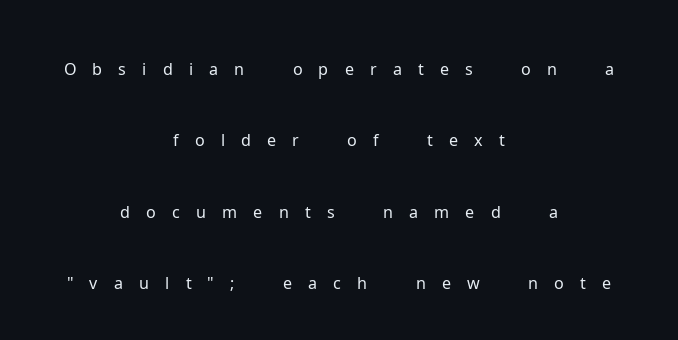
Q: Is the text bold? A: No.
Q: Is the text italic (slanted)? A: No, it is upright.
Q: Is the typeface a serif or a sans-serif typeface? A: Sans-serif.
Q: Is the text underlined? A: No.
Q: How is the paragraph aligned? A: Centered.
Q: Is the spacing between letters normal or unusually wide? A: Unusually wide.
Q: Is the spacing between lines tight, normal or loose? A: Loose.
Q: Width (condensed, normal, or wide)? A: Normal.
Q: Stroke contrast? A: Low.
Q: x-height? A: Medium.
Q: Monospaced? A: No.
